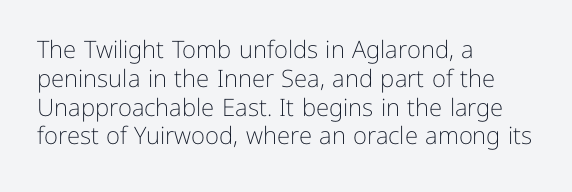
{"italic": "no", "bold": "no", "underline": "no", "align": "left", "line_spacing_ratio": 1.2, "letter_spacing": "normal", "letter_spacing_em": 0.0, "glyph_px": 24}
